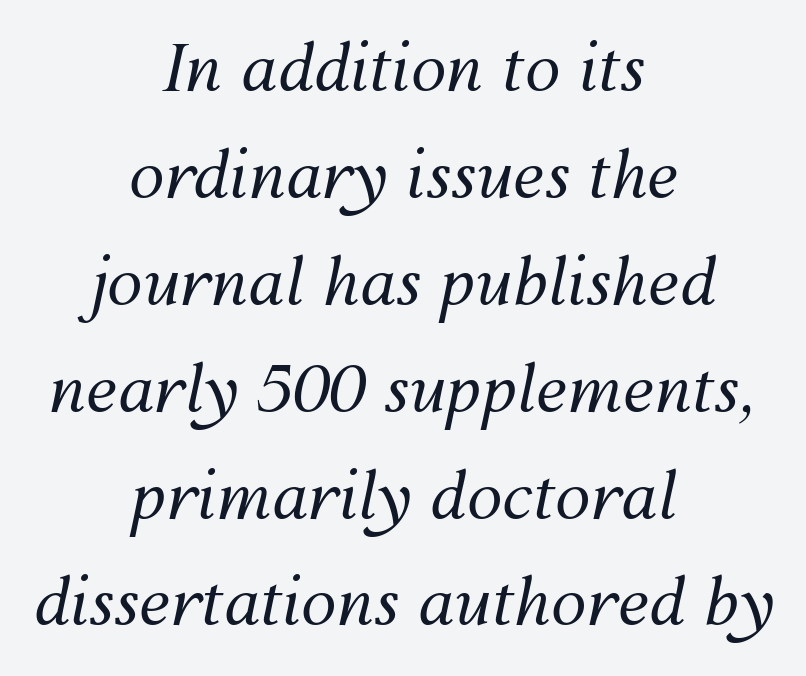
Q: Is the text bold? A: No.
Q: Is the text italic (slanted)? A: Yes, it leans right by about 12 degrees.
Q: Is the text underlined? A: No.
Q: How is the paragraph aligned? A: Centered.
Q: Is the spacing between letters normal or unusually wide? A: Normal.
Q: Is the spacing between lines tight, normal or loose? A: Normal.
Q: Width (condensed, normal, or wide)? A: Normal.
Q: Stroke contrast? A: Medium.
Q: x-height? A: Medium.
Q: Monospaced? A: No.
